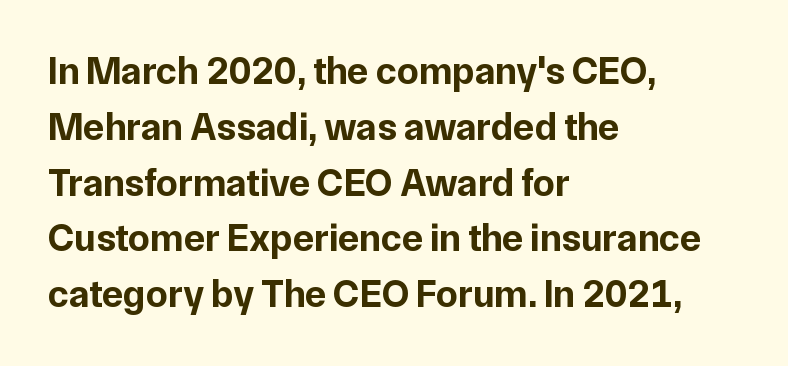
{"serif": "no", "italic": "no", "bold": "yes", "weight": "bold", "width": "normal", "stroke_contrast": "low", "x_height": "medium", "monospaced": "no", "underline": "no", "align": "left", "line_spacing": "normal", "line_spacing_ratio": 1.43, "letter_spacing": "normal", "letter_spacing_em": 0.0, "glyph_px": 39}
